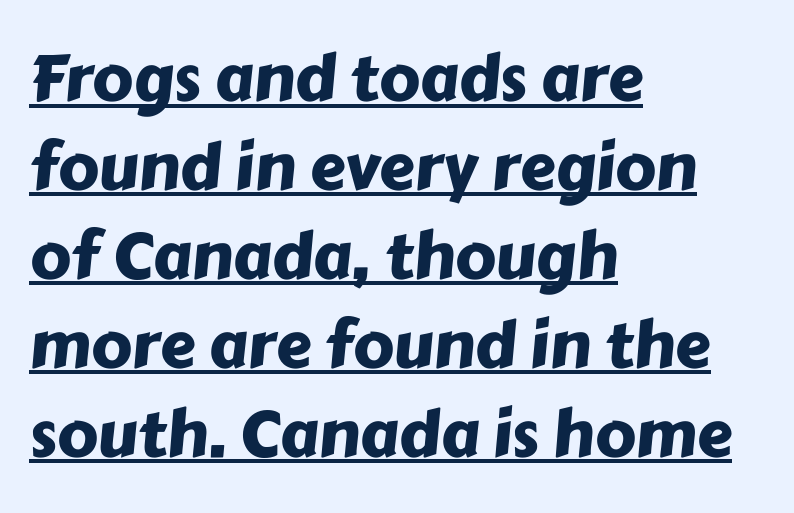
{"serif": "no", "width": "normal", "stroke_contrast": "low", "x_height": "medium", "monospaced": "no", "underline": "yes", "align": "left", "line_spacing": "normal", "line_spacing_ratio": 1.39, "letter_spacing": "normal", "letter_spacing_em": 0.0, "glyph_px": 64}
